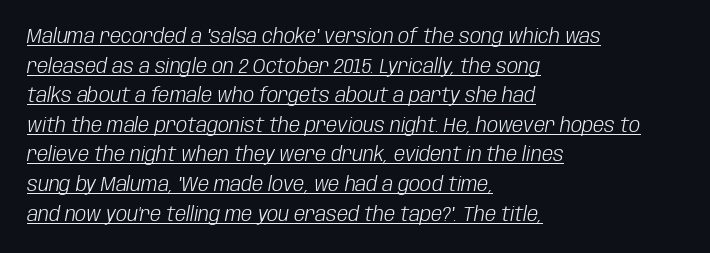
The image shows 20 px text type, italic (leaning right); set left-aligned, normal line spacing (1.48x), normal letter spacing, underlined.
